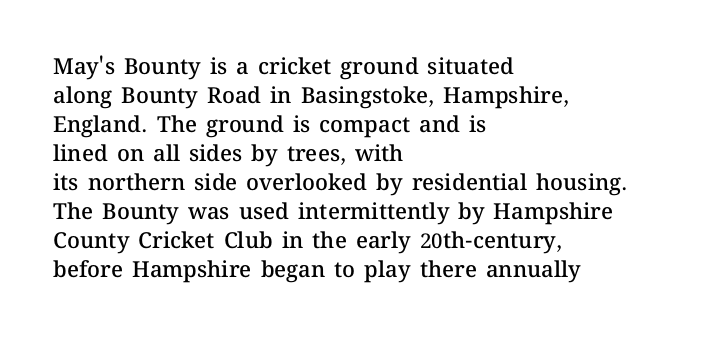
If you drew a ruler down the left edge, every line would touch it. The specimen reads as upright at a glance. The rendering uses a moderate line-height, typical for paragraphs. Has an underline been added? It has not. The line texture is even and compact thanks to regular tracking. Summary of weight: moderately heavy, a semibold.
